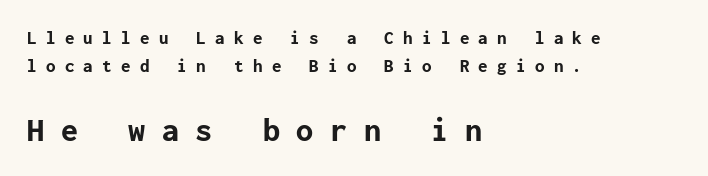
The image shows 34 px bold sans-serif type, upright; set left-aligned, normal line spacing (1.5x), unusually wide letter spacing (+0.49 em), not underlined; the second (bottom) block is 1.79x larger; low stroke contrast and a medium x-height.
